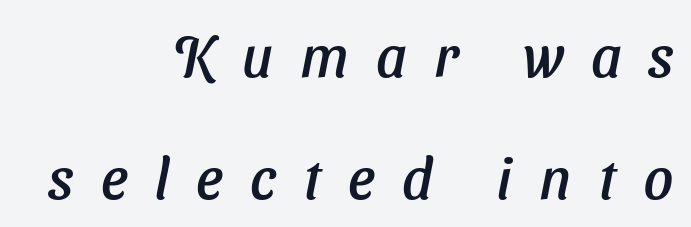
Display-style spreading of the glyphs; the letterfit is very open. Reading down the column, the eye jumps a long way to each next line. Each line ends at the same right margin while the left side varies.
